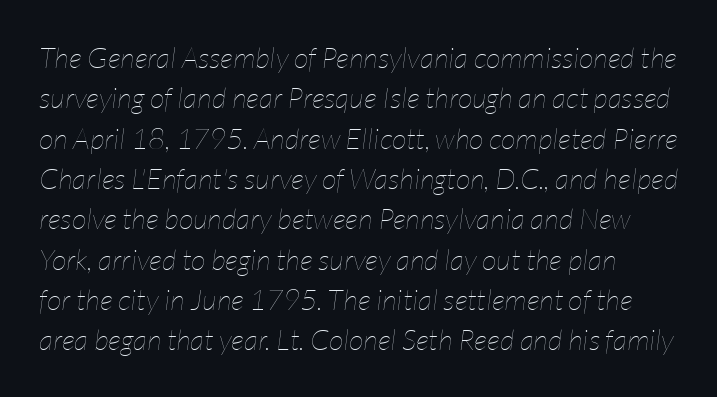
Q: Is the text bold? A: No.
Q: Is the text italic (slanted)? A: Yes, it leans right by about 7 degrees.
Q: Is the text underlined? A: No.
Q: Is the spacing between letters normal or unusually wide? A: Normal.
Q: Is the spacing between lines tight, normal or loose? A: Normal.
Q: Width (condensed, normal, or wide)? A: Condensed.
Q: Stroke contrast? A: Low.
Q: x-height? A: Medium.
Q: Monospaced? A: No.
